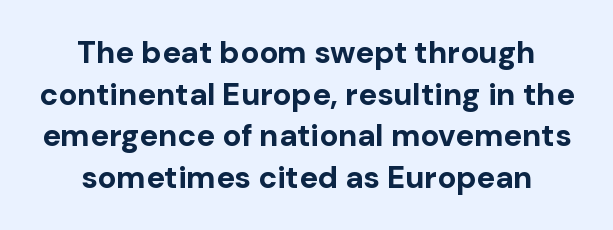
{"serif": "no", "italic": "no", "bold": "yes", "weight": "bold", "width": "normal", "stroke_contrast": "low", "x_height": "medium", "monospaced": "no", "underline": "no", "align": "center", "line_spacing": "normal", "line_spacing_ratio": 1.34, "letter_spacing": "normal", "letter_spacing_em": 0.0, "glyph_px": 31}
